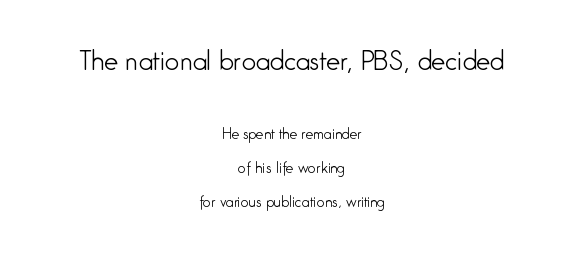
Q: Is the text bold? A: No.
Q: Is the text italic (slanted)? A: No, it is upright.
Q: Is the text underlined? A: No.
Q: How is the paragraph aligned? A: Centered.
Q: Is the spacing between letters normal or unusually wide? A: Normal.
Q: Is the spacing between lines tight, normal or loose? A: Loose.
Q: Which block of text is set in a larger size, the first (top) or the second (bottom)? A: The first (top) one.
